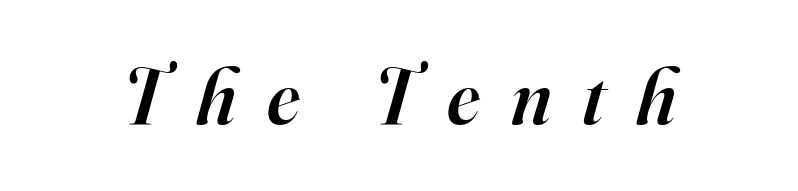
Think of a printed novel: that variable character pitch is what you see here. You can tell it's italic because the verticals aren't actually vertical. The typesetting leans somewhat heavy: a semibold. This rendering employs a face with finishing strokes, i.e., a serif. There is plenty of visible air inserted between adjacent glyphs. Honestly, there is no underline to notice here at all.
